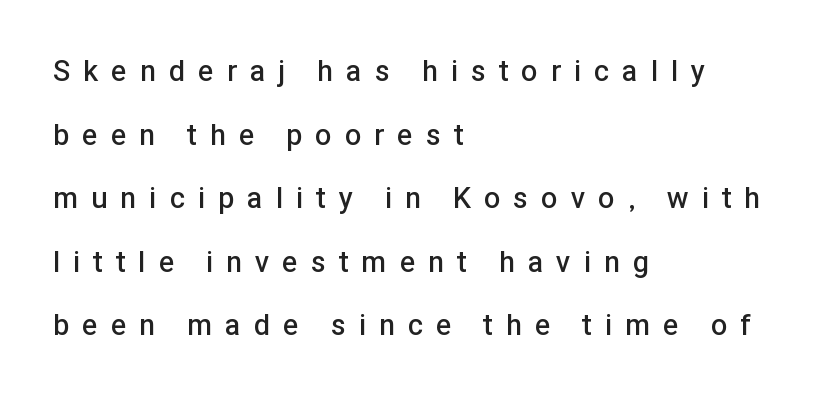
The image shows 29 px semibold sans-serif type, upright; set left-aligned, loose line spacing (2.19x), unusually wide letter spacing (+0.46 em), not underlined; low stroke contrast and a medium x-height.
